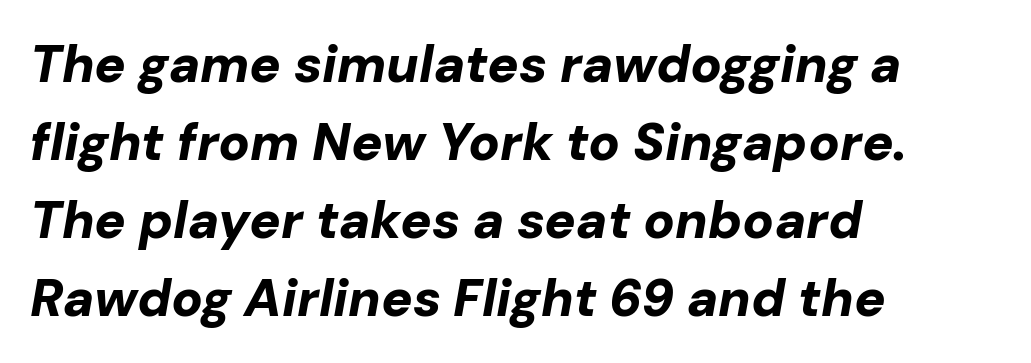
Q: Is the text bold? A: Yes.
Q: Is the text italic (slanted)? A: Yes, it leans right by about 10 degrees.
Q: Is the text underlined? A: No.
Q: How is the paragraph aligned? A: Left-aligned.
Q: Is the spacing between letters normal or unusually wide? A: Normal.
Q: Is the spacing between lines tight, normal or loose? A: Normal.
Q: Width (condensed, normal, or wide)? A: Normal.
Q: Stroke contrast? A: Low.
Q: x-height? A: Medium.
Q: Monospaced? A: No.
